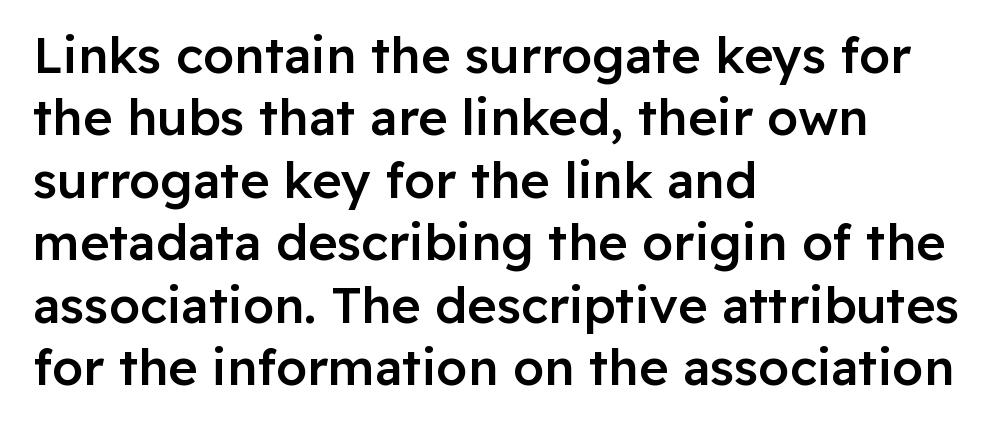
Q: Is the text bold? A: Semi-bold.
Q: Is the text italic (slanted)? A: No, it is upright.
Q: Is the typeface a serif or a sans-serif typeface? A: Sans-serif.
Q: Is the text underlined? A: No.
Q: How is the paragraph aligned? A: Left-aligned.
Q: Is the spacing between letters normal or unusually wide? A: Normal.
Q: Is the spacing between lines tight, normal or loose? A: Normal.
Q: Width (condensed, normal, or wide)? A: Normal.
Q: Stroke contrast? A: Low.
Q: x-height? A: Medium.
Q: Monospaced? A: No.
